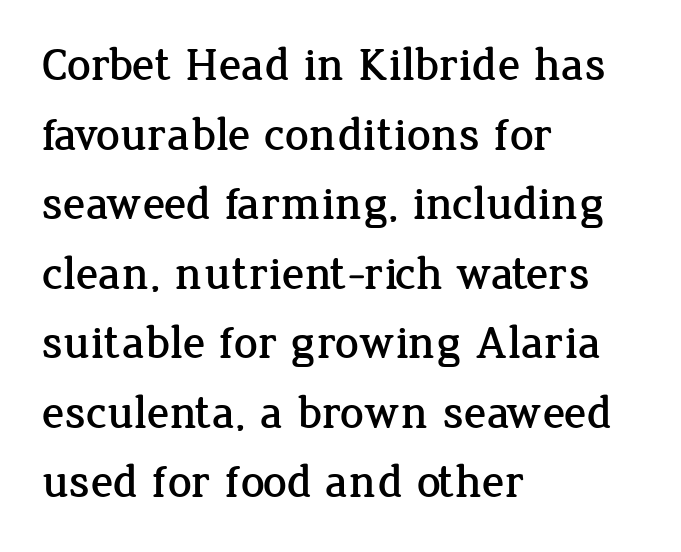
The image shows 47 px serif type, upright; set left-aligned, normal line spacing (1.48x), normal letter spacing, not underlined; low stroke contrast and a medium x-height.
